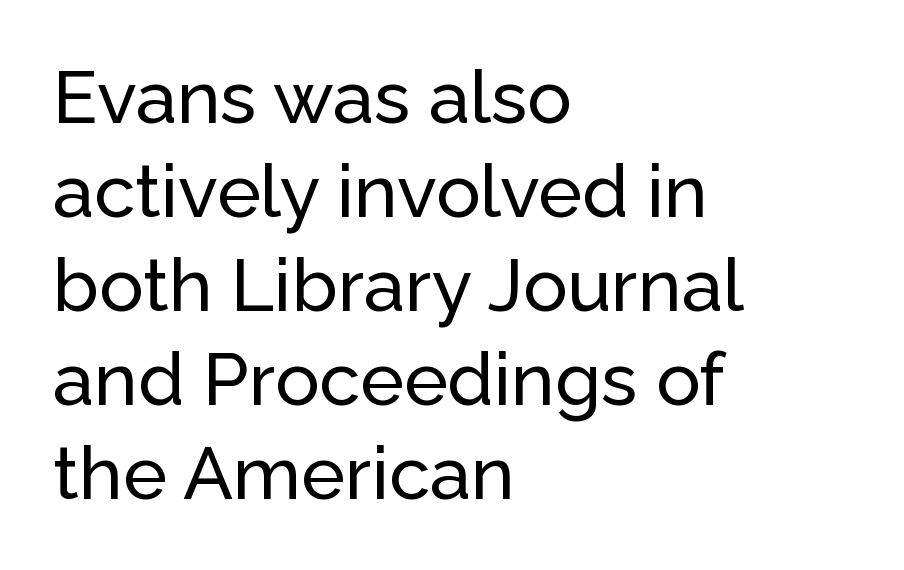
The image shows 74 px sans-serif type, upright; set left-aligned, normal line spacing (1.27x), normal letter spacing, not underlined; low stroke contrast and a medium x-height.
